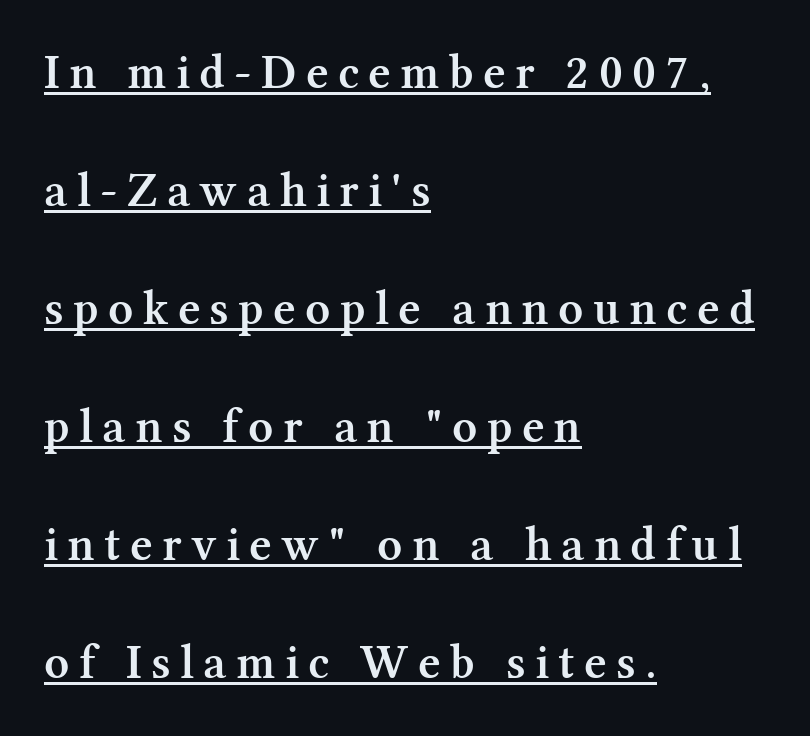
Check the space under the baseline: a stroke is drawn there. If you measured baseline to baseline, you'd find a long distance. Designer's note — italics off, roman on. The rendering anchors every line to the left-hand side.
